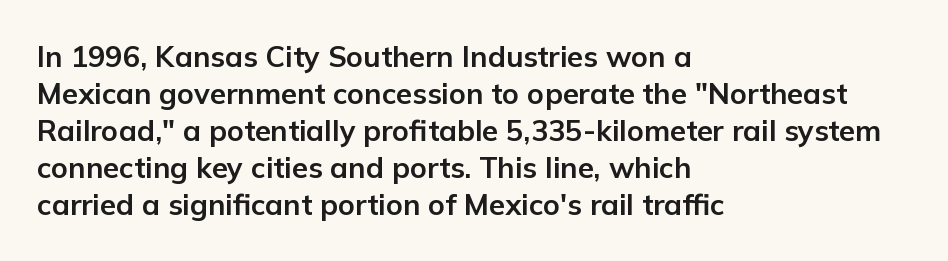
{"serif": "no", "italic": "no", "bold": "yes", "weight": "bold", "width": "normal", "stroke_contrast": "low", "x_height": "medium", "monospaced": "no", "underline": "no", "align": "left", "line_spacing": "normal", "line_spacing_ratio": 1.28, "letter_spacing": "normal", "letter_spacing_em": 0.0, "glyph_px": 29}
